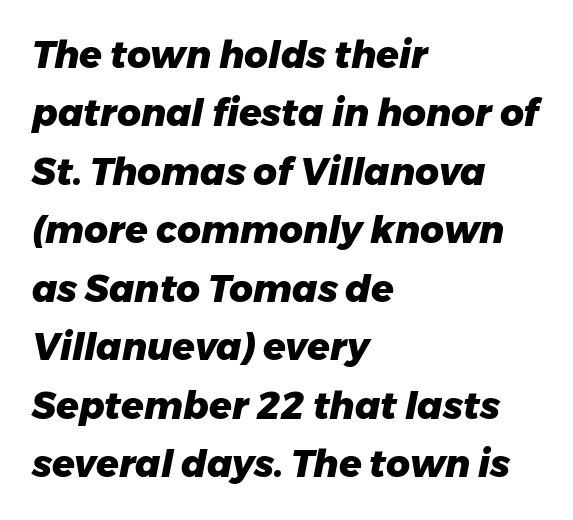
The image shows 37 px heavy type, italic (leaning right); set left-aligned, normal line spacing (1.58x), normal letter spacing, not underlined; low stroke contrast and a medium x-height.
